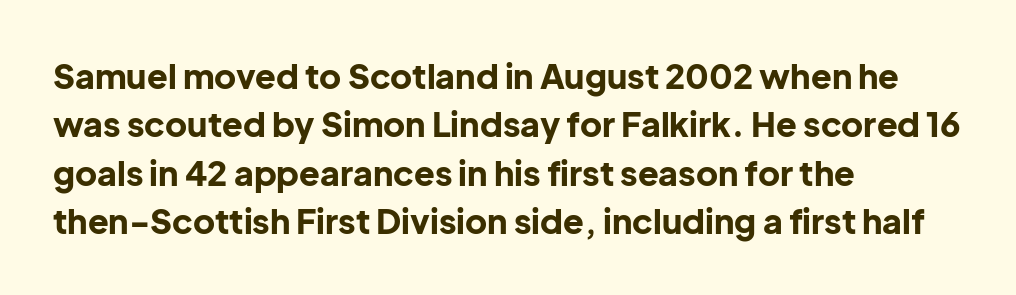
The image shows 34 px bold sans-serif type, upright; set left-aligned, normal line spacing (1.42x), normal letter spacing, not underlined; low stroke contrast and a medium x-height.
